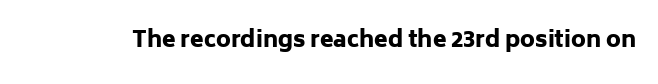
The image shows 22 px bold type, upright; set normal letter spacing, not underlined.
